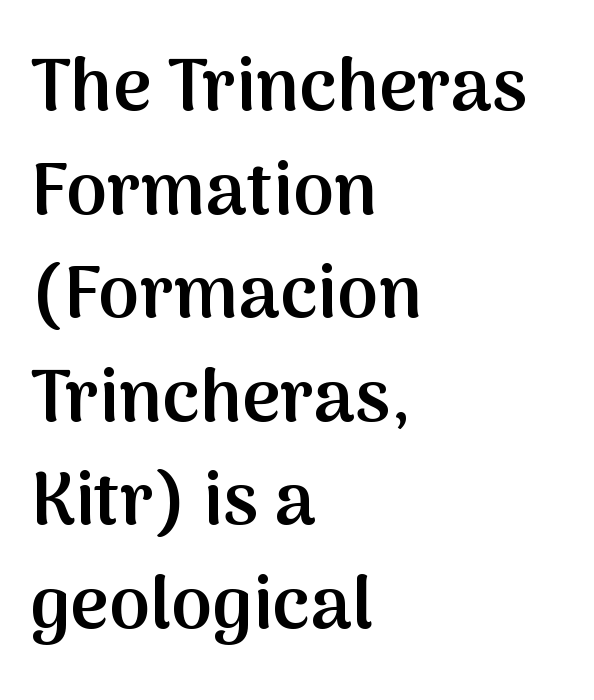
{"serif": "no", "italic": "no", "bold": "semi", "weight": "semibold", "width": "normal", "stroke_contrast": "medium", "x_height": "medium", "monospaced": "no", "underline": "no", "align": "left", "line_spacing": "normal", "line_spacing_ratio": 1.4, "letter_spacing": "normal", "letter_spacing_em": 0.0, "glyph_px": 74}
